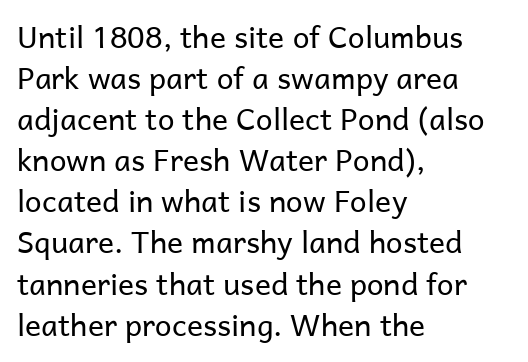
The image shows 30 px regular-weight sans-serif type, upright; set left-aligned, normal line spacing (1.37x), normal letter spacing, not underlined; low stroke contrast and a medium x-height.
